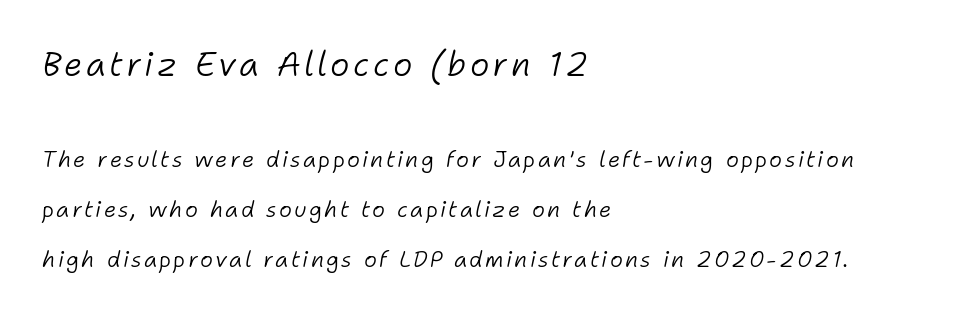
The image shows 33 px light type, italic (leaning right); set left-aligned, loose line spacing (2.28x), not underlined; the first (top) block is 1.5x larger; low stroke contrast and a medium x-height.
